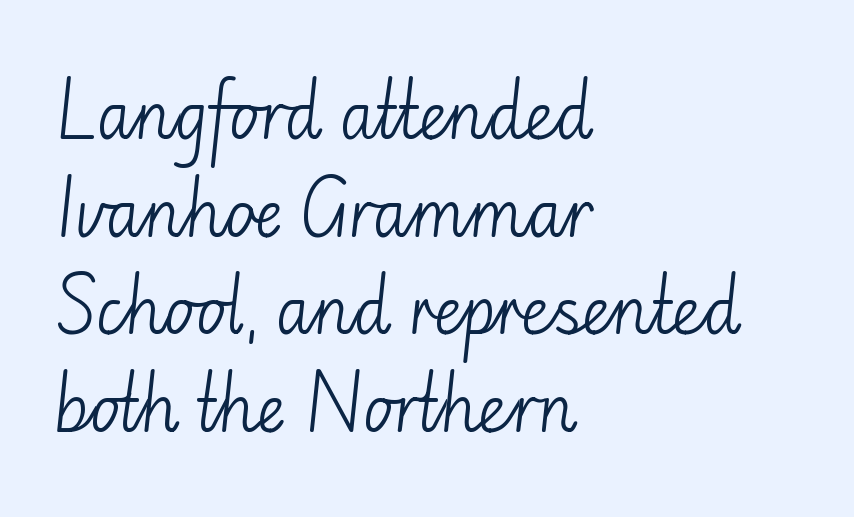
No extra tracking has been applied to these lines. Counters stay open thanks to moderate or lighter strokes. Is this a fixed-width face? No — the glyphs have proportional, varying widths. This sample uses a sans-serif face. A normal amount of white space separates one row of letters from the next.
